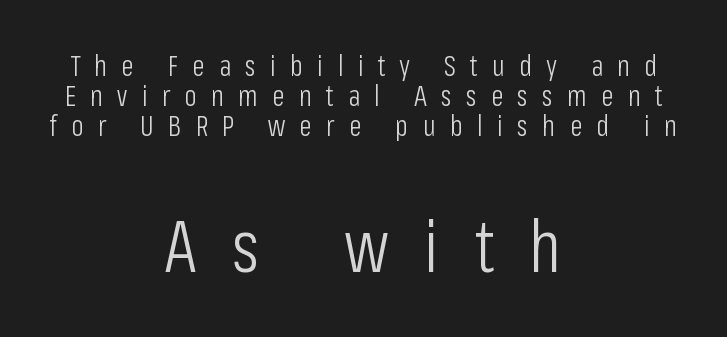
Descenders are the only things crossing below the line. The face used here is proportionally spaced, like ordinary book or web type. Each letter's strokes conclude bluntly, with no projecting serifs. How are the letters spaced? Widely, with obvious added tracking. The passage is arranged like a title page — every line centered.
